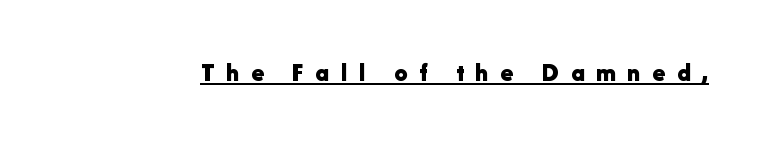
Q: Is the text bold? A: Yes.
Q: Is the text italic (slanted)? A: No, it is upright.
Q: Is the text underlined? A: Yes.
Q: Is the spacing between letters normal or unusually wide? A: Unusually wide.
